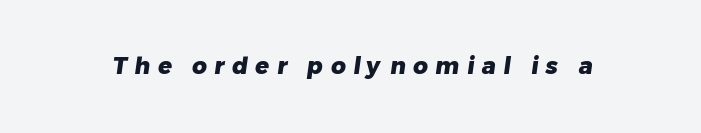
Q: Is the text bold? A: Yes.
Q: Is the text underlined? A: No.
Q: Is the spacing between letters normal or unusually wide? A: Unusually wide.
